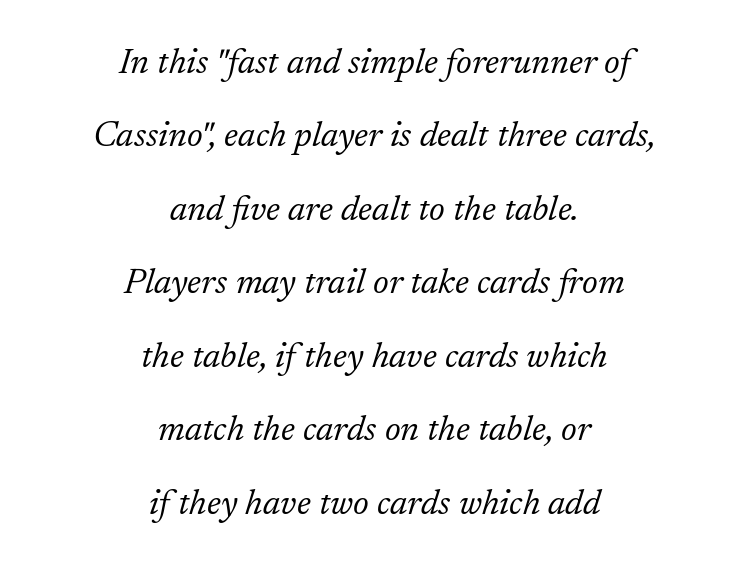
{"serif": "yes", "italic": "yes", "lean": "right", "slant_degrees": 17, "bold": "no", "weight": "light", "width": "normal", "stroke_contrast": "low", "x_height": "medium", "monospaced": "no", "underline": "no", "align": "center", "line_spacing": "loose", "line_spacing_ratio": 2.1, "letter_spacing": "normal", "letter_spacing_em": 0.0, "glyph_px": 35}
